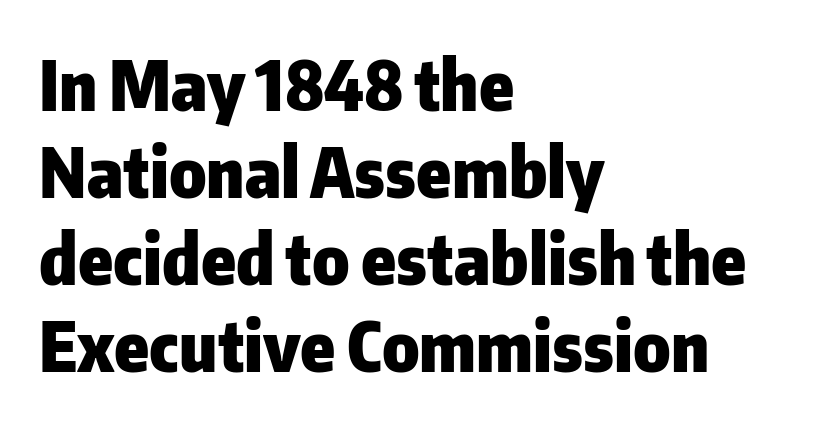
Q: Is the text bold? A: Yes.
Q: Is the text italic (slanted)? A: No, it is upright.
Q: Is the typeface a serif or a sans-serif typeface? A: Sans-serif.
Q: Is the text underlined? A: No.
Q: How is the paragraph aligned? A: Left-aligned.
Q: Is the spacing between letters normal or unusually wide? A: Normal.
Q: Is the spacing between lines tight, normal or loose? A: Normal.
Q: Width (condensed, normal, or wide)? A: Normal.
Q: Stroke contrast? A: Low.
Q: x-height? A: Medium.
Q: Monospaced? A: No.
